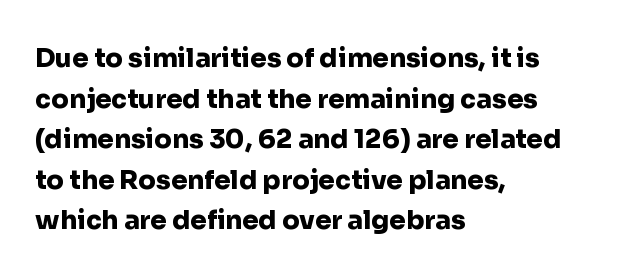
Q: Is the text bold? A: Yes.
Q: Is the text italic (slanted)? A: No, it is upright.
Q: Is the text underlined? A: No.
Q: How is the paragraph aligned? A: Left-aligned.
Q: Is the spacing between letters normal or unusually wide? A: Normal.
Q: Is the spacing between lines tight, normal or loose? A: Normal.
